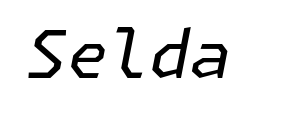
The image shows 66 px regular-weight type, italic (leaning right); set normal letter spacing, not underlined; low stroke contrast and a medium x-height.
